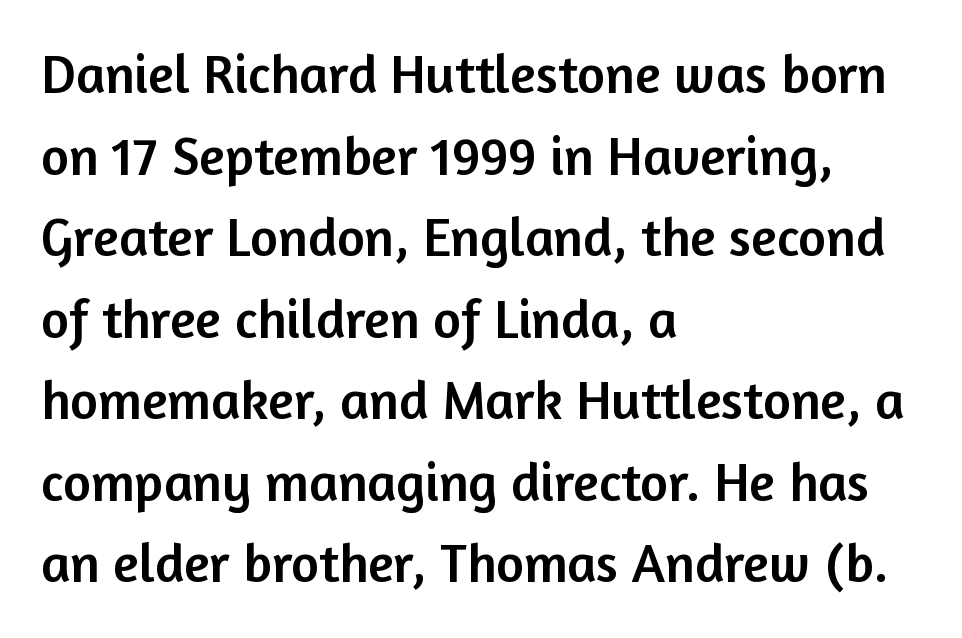
The image shows 54 px sans-serif type, upright; set left-aligned, normal line spacing (1.51x), normal letter spacing, not underlined; low stroke contrast and a medium x-height.
